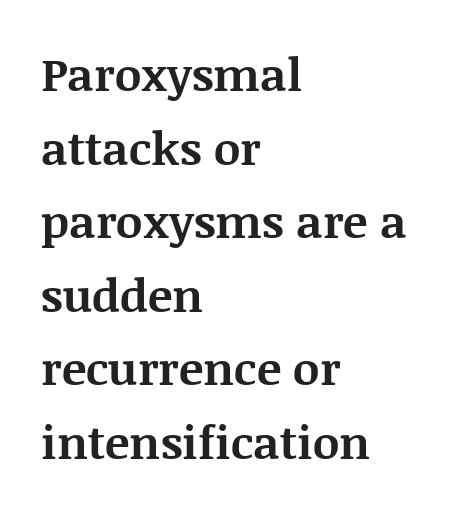
Q: Is the text bold? A: Yes.
Q: Is the text italic (slanted)? A: No, it is upright.
Q: Is the typeface a serif or a sans-serif typeface? A: Serif.
Q: Is the text underlined? A: No.
Q: How is the paragraph aligned? A: Left-aligned.
Q: Is the spacing between letters normal or unusually wide? A: Normal.
Q: Is the spacing between lines tight, normal or loose? A: Normal.
Q: Width (condensed, normal, or wide)? A: Normal.
Q: Stroke contrast? A: Medium.
Q: x-height? A: Large.
Q: Monospaced? A: No.
